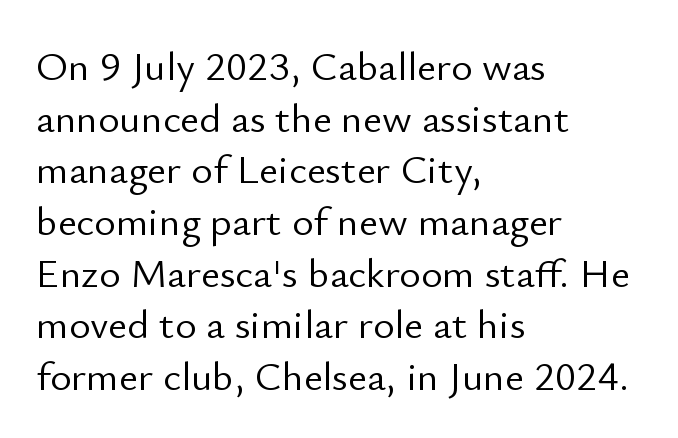
{"serif": "no", "italic": "no", "bold": "no", "weight": "light", "width": "normal", "stroke_contrast": "low", "x_height": "small", "monospaced": "no", "underline": "no", "align": "left", "line_spacing": "normal", "line_spacing_ratio": 1.26, "letter_spacing": "normal", "letter_spacing_em": 0.0, "glyph_px": 41}
